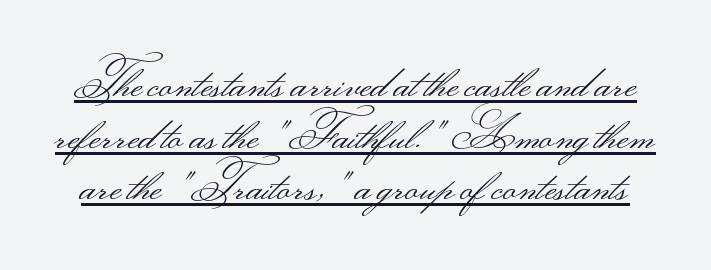
Heft: none added — not bold. The horizontal fit of the characters is conventional and even. The face used here appears with an underline applied.
